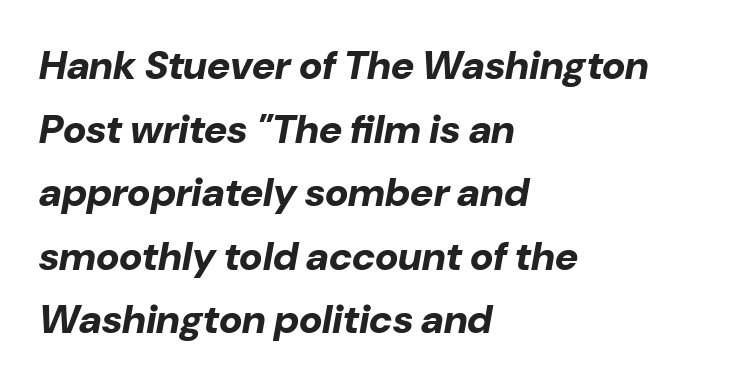
Glance below the letters and you will spot only blank space. Every row of glyphs begins at an identical x-position on the left. No extra tracking has been applied to these lines. Italic: yes, the glyphs are oblique. The lines sit at an ordinary, default distance from one another.
